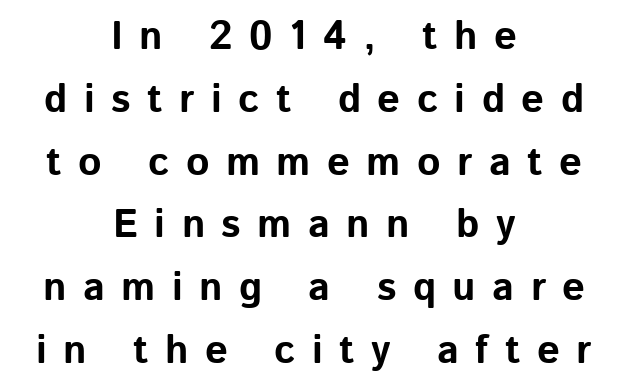
{"serif": "no", "italic": "no", "bold": "yes", "weight": "bold", "width": "normal", "stroke_contrast": "low", "x_height": "medium", "monospaced": "no", "underline": "no", "align": "center", "line_spacing": "normal", "line_spacing_ratio": 1.57, "letter_spacing": "wide", "letter_spacing_em": 0.41, "glyph_px": 40}
